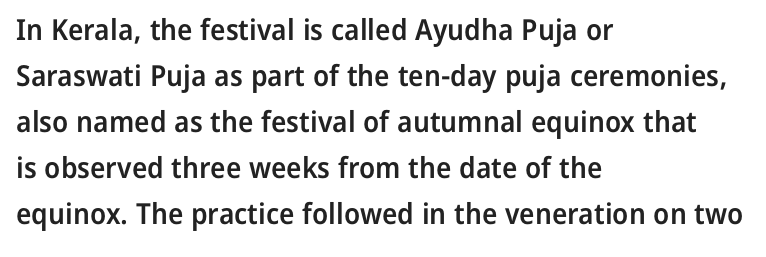
The image shows 29 px semibold sans-serif type, upright; set left-aligned, normal line spacing (1.59x), normal letter spacing, not underlined; low stroke contrast and a medium x-height.
